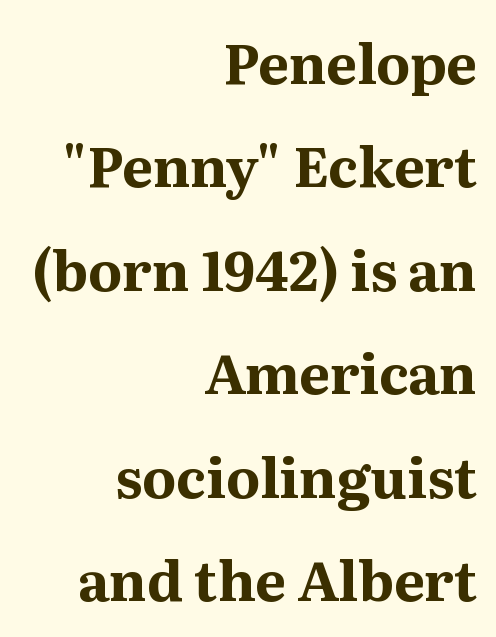
{"serif": "yes", "italic": "no", "bold": "yes", "weight": "bold", "width": "normal", "stroke_contrast": "medium", "x_height": "medium", "monospaced": "no", "underline": "no", "align": "right", "line_spacing_ratio": 1.88, "letter_spacing": "normal", "letter_spacing_em": 0.0, "glyph_px": 55}
